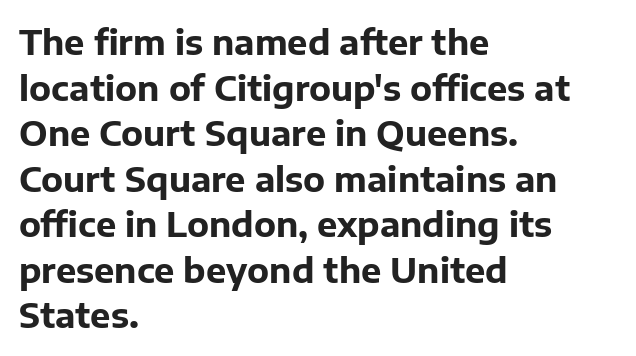
Q: Is the text bold? A: Yes.
Q: Is the text italic (slanted)? A: No, it is upright.
Q: Is the typeface a serif or a sans-serif typeface? A: Sans-serif.
Q: Is the text underlined? A: No.
Q: How is the paragraph aligned? A: Left-aligned.
Q: Is the spacing between letters normal or unusually wide? A: Normal.
Q: Is the spacing between lines tight, normal or loose? A: Normal.
Q: Width (condensed, normal, or wide)? A: Normal.
Q: Stroke contrast? A: Low.
Q: x-height? A: Medium.
Q: Monospaced? A: No.
